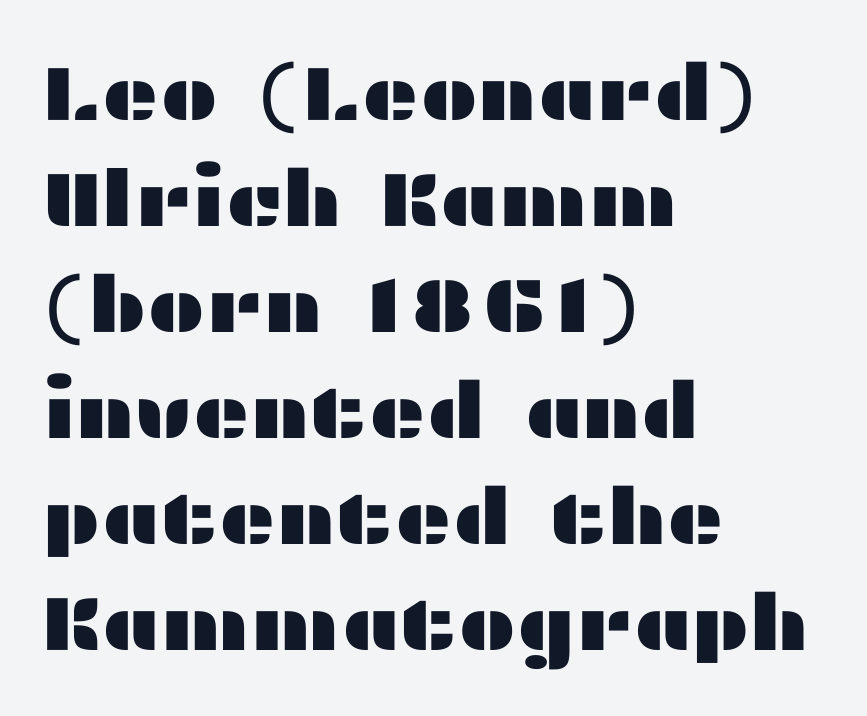
Q: Is the text italic (slanted)? A: No, it is upright.
Q: Is the typeface a serif or a sans-serif typeface? A: Sans-serif.
Q: Is the text underlined? A: No.
Q: How is the paragraph aligned? A: Left-aligned.
Q: Is the spacing between letters normal or unusually wide? A: Normal.
Q: Is the spacing between lines tight, normal or loose? A: Normal.
Q: Width (condensed, normal, or wide)? A: Wide.
Q: Stroke contrast? A: Medium.
Q: x-height? A: Medium.
Q: Monospaced? A: No.
